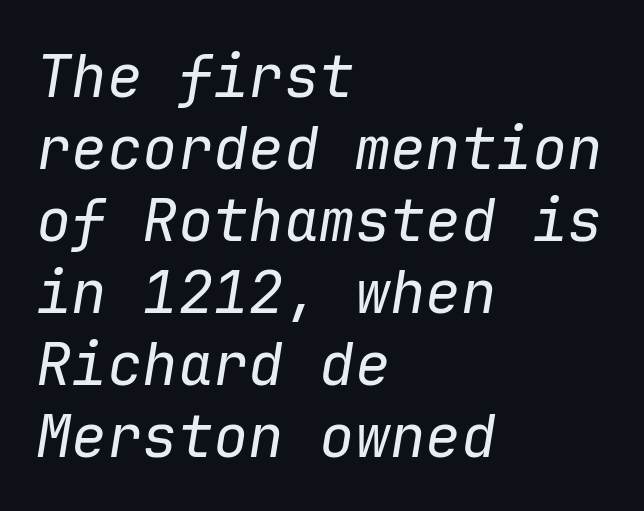
The tracking reads as untouched default to a designer's eye. Visually the block forms a straight wall on the left and a jagged coastline on the right. Just letters on the line, the space beneath them empty. The text carries the slant typical of an italic or oblique font.
